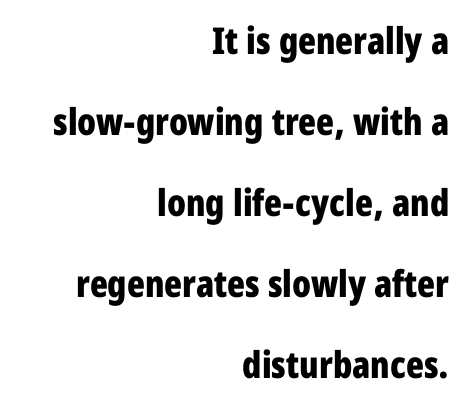
Q: Is the text bold? A: Yes.
Q: Is the text italic (slanted)? A: No, it is upright.
Q: Is the typeface a serif or a sans-serif typeface? A: Sans-serif.
Q: Is the text underlined? A: No.
Q: How is the paragraph aligned? A: Right-aligned.
Q: Is the spacing between letters normal or unusually wide? A: Normal.
Q: Is the spacing between lines tight, normal or loose? A: Loose.
Q: Width (condensed, normal, or wide)? A: Condensed.
Q: Stroke contrast? A: Low.
Q: x-height? A: Medium.
Q: Monospaced? A: No.
